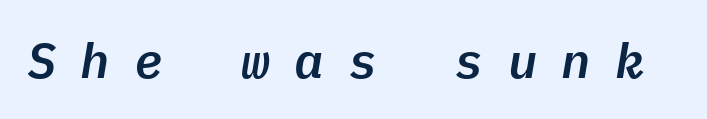
The zone under the glyphs is completely vacant. Does the lettering tilt? It does — this is italic. Does extra space separate the letters? Yes, quite a lot of it. This sample has the even, mechanical cadence of fixed-width lettering.
